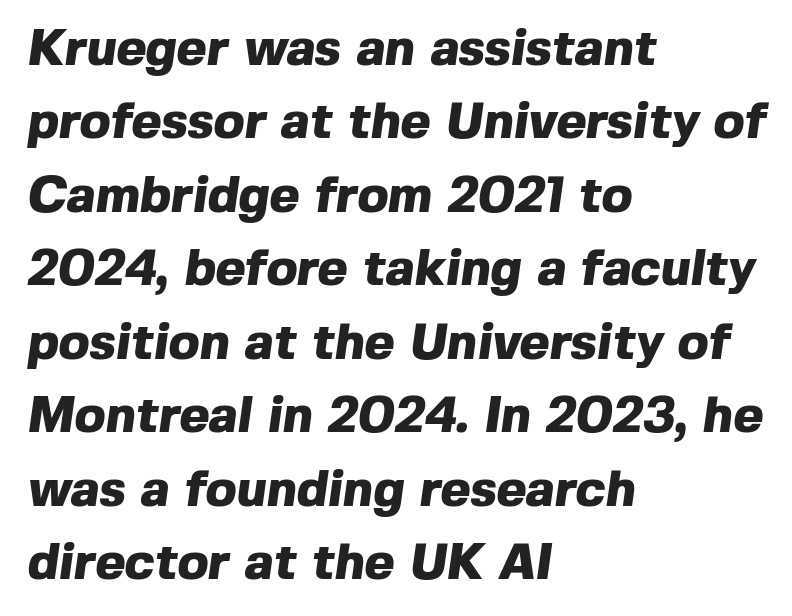
{"serif": "no", "bold": "yes", "weight": "heavy", "width": "normal", "x_height": "medium", "monospaced": "no", "underline": "no", "align": "left", "line_spacing": "normal", "line_spacing_ratio": 1.44, "letter_spacing": "normal", "letter_spacing_em": 0.0, "glyph_px": 51}
